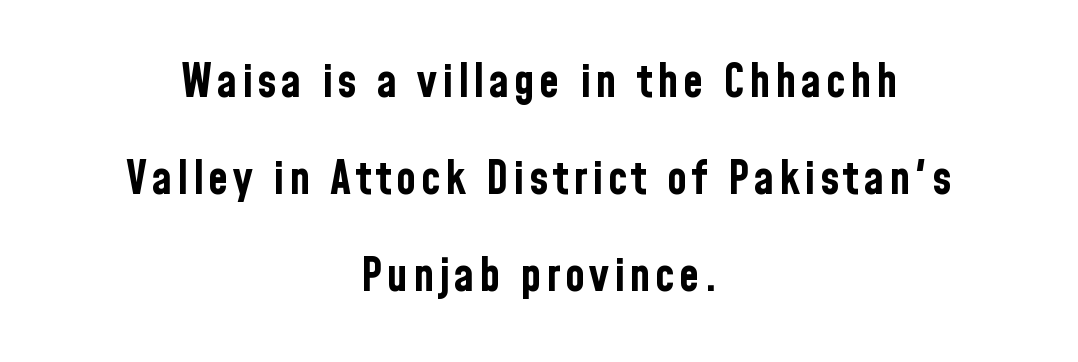
Just letters on the line, the space beneath them empty. Italic? Not at all — the glyphs are vertical. Type style note: lacks serifs. Short and long lines alike share a common midpoint.
